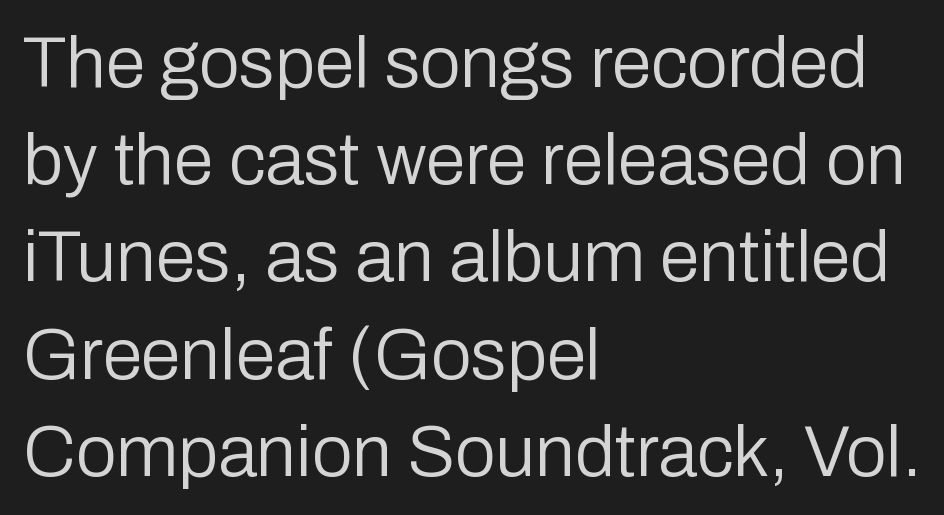
The image shows 72 px regular-weight sans-serif type, upright; set left-aligned, normal line spacing (1.35x), normal letter spacing, not underlined; low stroke contrast and a medium x-height.
